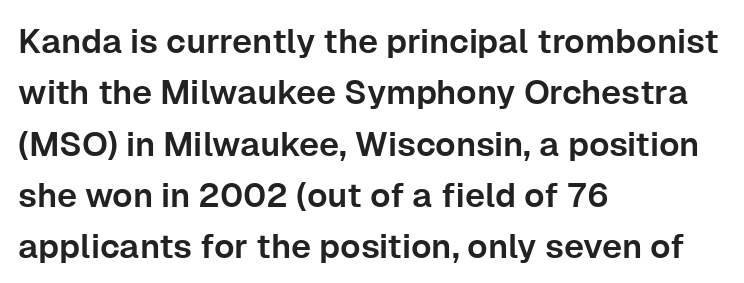
Posture: vertical. This sample keeps an unexceptional amount of space between lines. Grotesque or geometric, the face here clearly has no serifs. Looks like regular typesetting: each glyph gets only the width it needs.
